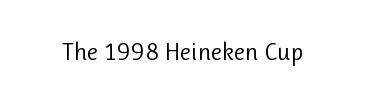
The rendering keeps characters at their native spacing. The font sits on the lighter half of the weight spectrum, regular included. Quick note: underline off. Is there any slant? The stems are plumb.
